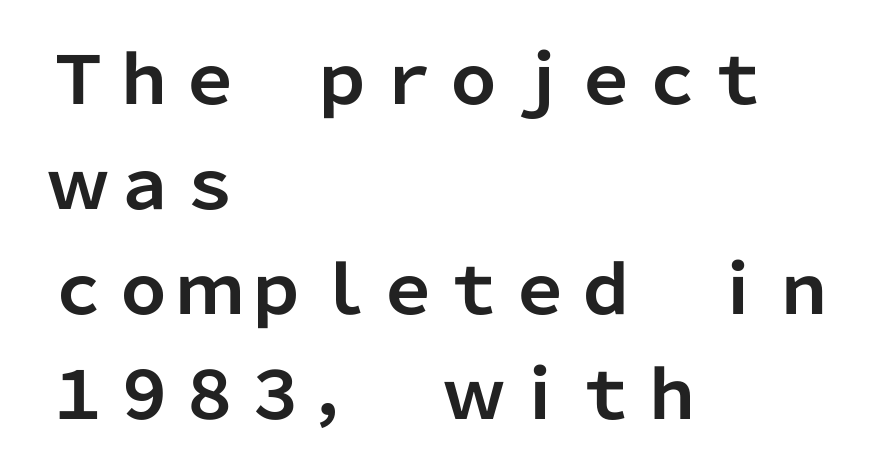
The image shows 66 px bold sans-serif type, upright; set left-aligned, normal line spacing (1.59x), normal letter spacing, not underlined; low stroke contrast and a medium x-height.
